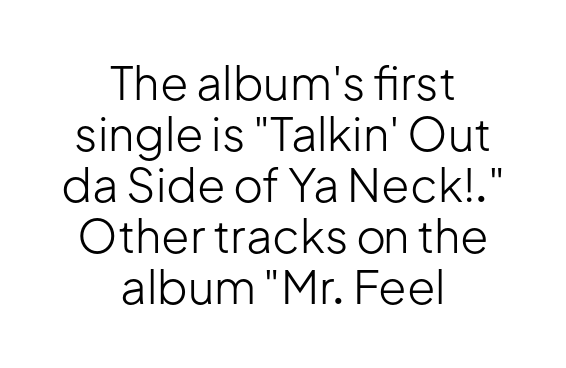
The font family rendered here belongs to the sans-serif group. The letterforms sit at book weight or below. Only glyphs here, with clear space below each row. The type is set solid horizontally, with unmodified tracking.
